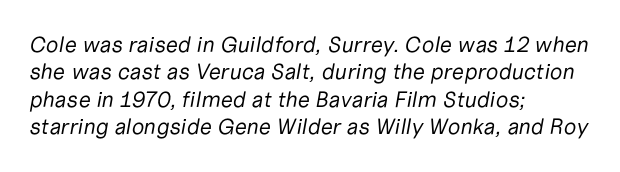
{"italic": "yes", "lean": "right", "slant_degrees": 10, "bold": "no", "underline": "no", "align": "left", "line_spacing": "normal", "line_spacing_ratio": 1.25, "letter_spacing": "normal", "letter_spacing_em": 0.0, "glyph_px": 22}
